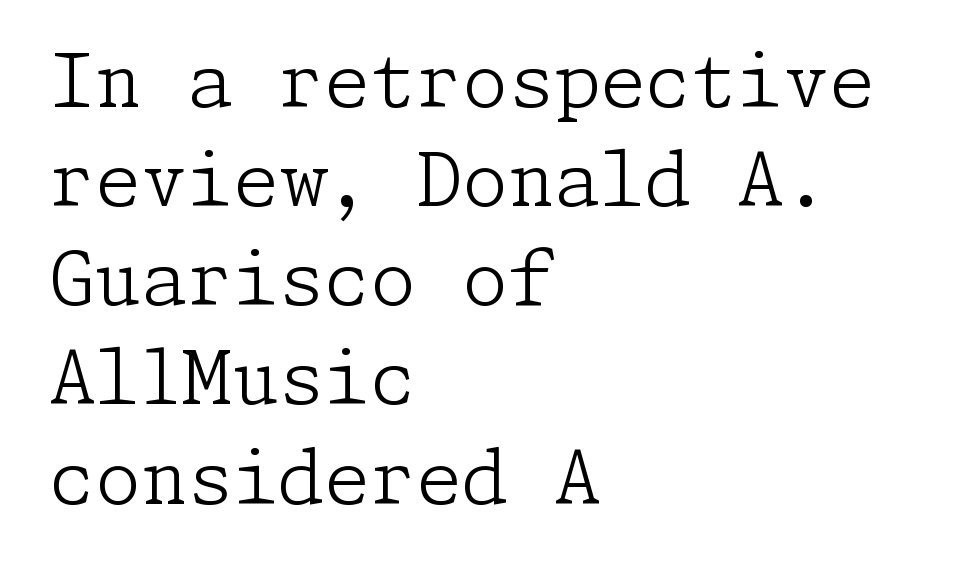
Q: Is the text bold? A: No.
Q: Is the text italic (slanted)? A: No, it is upright.
Q: Is the typeface a serif or a sans-serif typeface? A: Serif.
Q: Is the text underlined? A: No.
Q: How is the paragraph aligned? A: Left-aligned.
Q: Is the spacing between letters normal or unusually wide? A: Normal.
Q: Is the spacing between lines tight, normal or loose? A: Normal.
Q: Width (condensed, normal, or wide)? A: Normal.
Q: Stroke contrast? A: Low.
Q: x-height? A: Medium.
